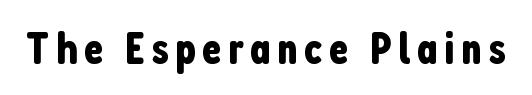
Q: Is the text italic (slanted)? A: No, it is upright.
Q: Is the typeface a serif or a sans-serif typeface? A: Sans-serif.
Q: Is the text underlined? A: No.
Q: Width (condensed, normal, or wide)? A: Condensed.
Q: Stroke contrast? A: Low.
Q: x-height? A: Medium.
Q: Monospaced? A: No.
